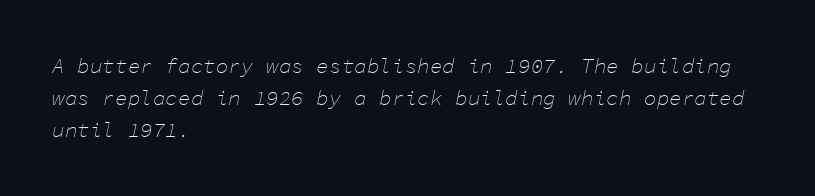
The image shows 21 px text type, italic (leaning right); set left-aligned, normal line spacing (1.53x), normal letter spacing, not underlined.
